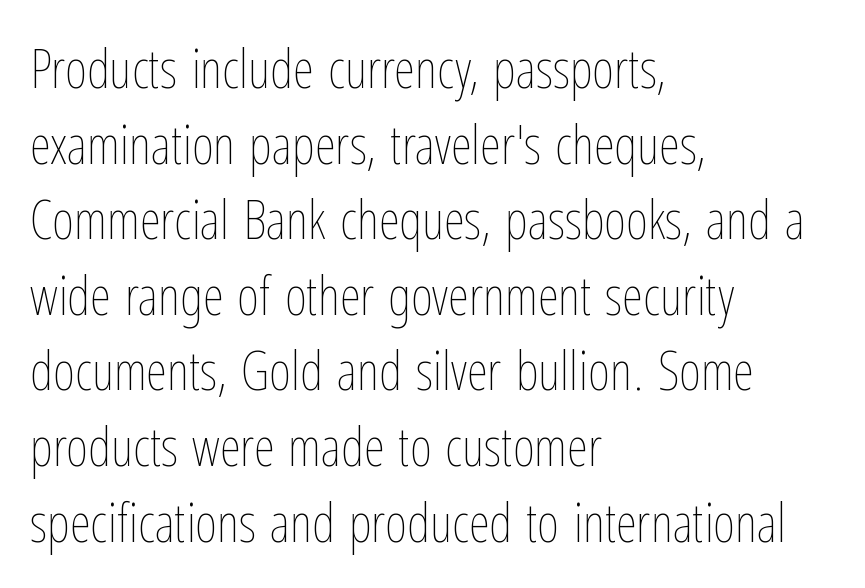
The image shows 54 px thin, condensed type, upright; set left-aligned, normal line spacing (1.4x), normal letter spacing, not underlined; low stroke contrast and a medium x-height.
